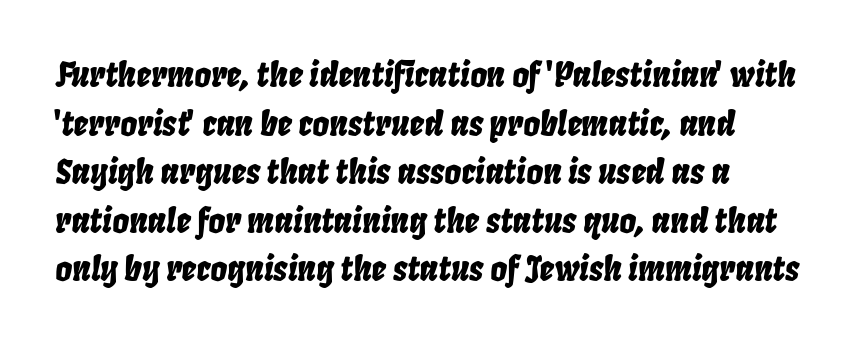
The image shows 33 px condensed type, italic (leaning right); set left-aligned, normal line spacing (1.47x), normal letter spacing, not underlined; low stroke contrast and a large x-height.
